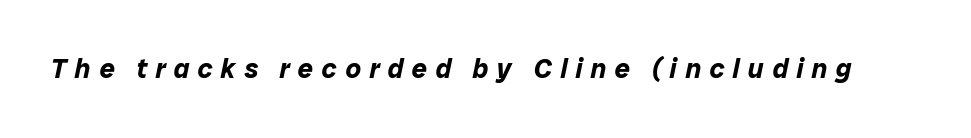
The letterforms stand isolated, each surrounded by extra space. Compared with ordinary roman type, these characters are visibly tilted. Descenders are the only things crossing below the line. Heft: maximum for text — a bold.
